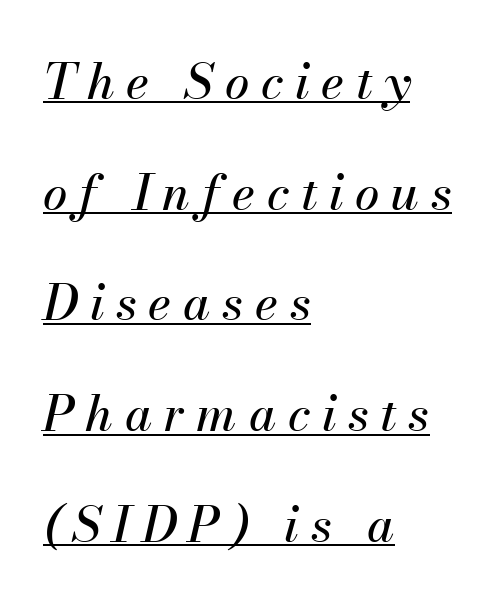
Q: Is the text italic (slanted)? A: Yes, it leans right by about 13 degrees.
Q: Is the text underlined? A: Yes.
Q: How is the paragraph aligned? A: Left-aligned.
Q: Is the spacing between letters normal or unusually wide? A: Unusually wide.
Q: Is the spacing between lines tight, normal or loose? A: Loose.
Q: Width (condensed, normal, or wide)? A: Normal.
Q: Stroke contrast? A: Medium.
Q: x-height? A: Small.
Q: Monospaced? A: No.
